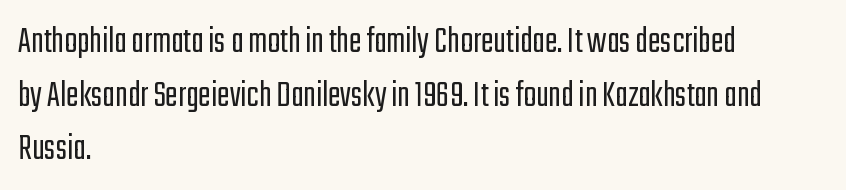
{"serif": "no", "italic": "no", "bold": "no", "weight": "light", "width": "condensed", "stroke_contrast": "low", "x_height": "medium", "monospaced": "no", "underline": "no", "align": "left", "line_spacing": "normal", "line_spacing_ratio": 1.41, "letter_spacing": "normal", "letter_spacing_em": 0.0, "glyph_px": 38}
